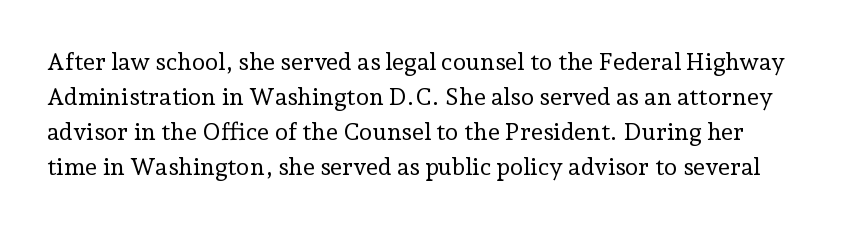
Q: Is the text bold? A: No.
Q: Is the text italic (slanted)? A: No, it is upright.
Q: Is the text underlined? A: No.
Q: Is the spacing between letters normal or unusually wide? A: Normal.
Q: Is the spacing between lines tight, normal or loose? A: Normal.
